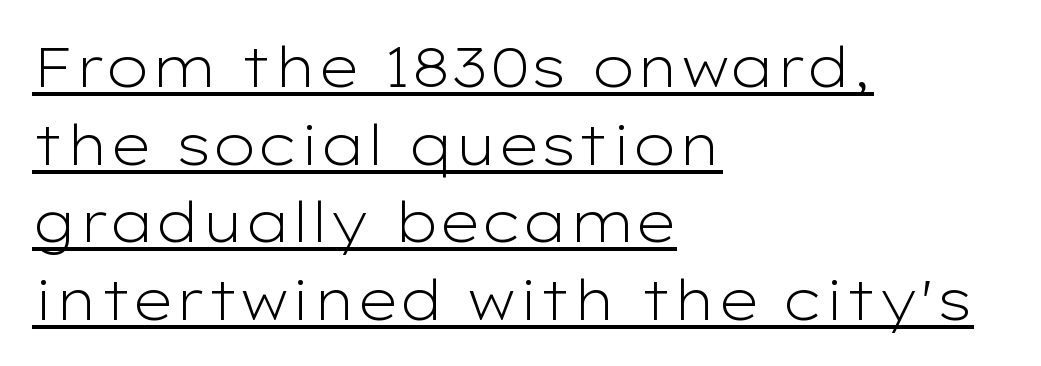
The rendered words wear a rule along their underside. The rendering anchors every line to the left-hand side. Here the designer chose a conventional face with non-uniform glyph widths. Font category for this specimen: sans-serif.
